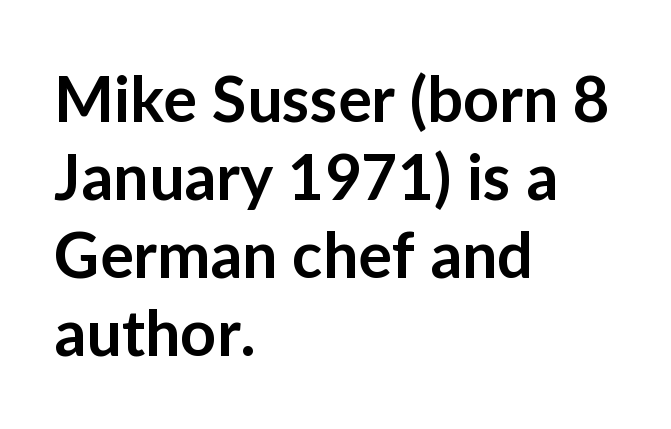
Q: Is the text bold? A: Semi-bold.
Q: Is the text italic (slanted)? A: No, it is upright.
Q: Is the typeface a serif or a sans-serif typeface? A: Sans-serif.
Q: Is the text underlined? A: No.
Q: How is the paragraph aligned? A: Left-aligned.
Q: Is the spacing between letters normal or unusually wide? A: Normal.
Q: Width (condensed, normal, or wide)? A: Normal.
Q: Stroke contrast? A: Low.
Q: x-height? A: Medium.
Q: Monospaced? A: No.
